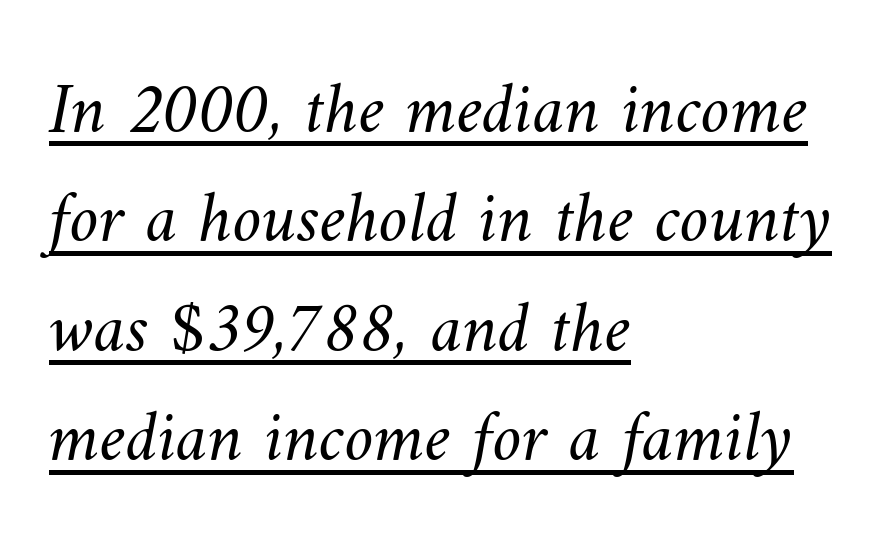
These lines sit exactly where default settings would place them. Honestly, the letter spacing is just normal — you wouldn't notice it. The weight tops out at a normal text grade. Caption: multi-line text, flush left, ragged right. This sample has the flowing, uneven cadence of proportional lettering. The words here are underlined.
